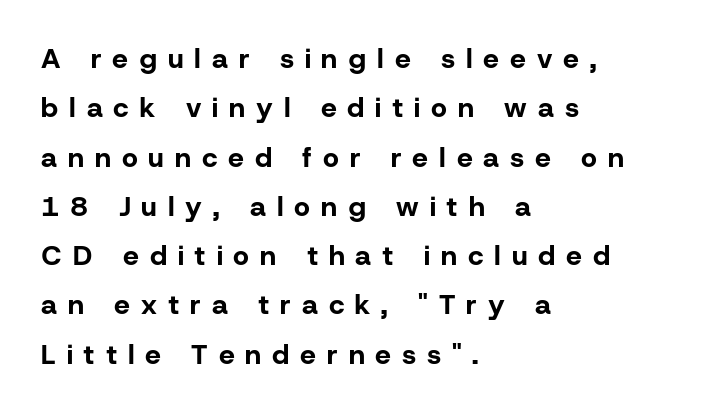
The image shows 28 px bold sans-serif type, upright; set left-aligned, line spacing 1.76x, unusually wide letter spacing (+0.39 em), not underlined; low stroke contrast and a medium x-height.
